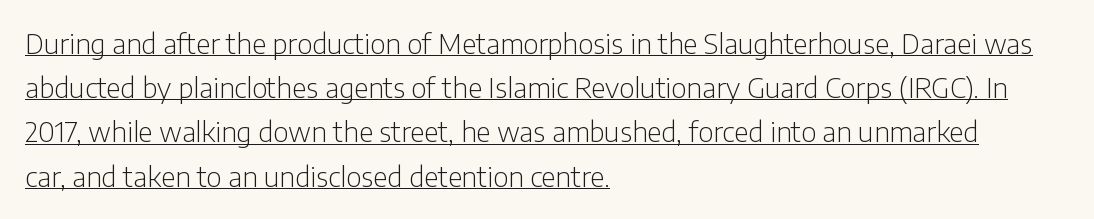
{"serif": "no", "italic": "no", "bold": "no", "weight": "light", "width": "condensed", "stroke_contrast": "low", "x_height": "medium", "monospaced": "no", "underline": "yes", "align": "left", "line_spacing": "normal", "line_spacing_ratio": 1.58, "letter_spacing": "normal", "letter_spacing_em": 0.0, "glyph_px": 28}
